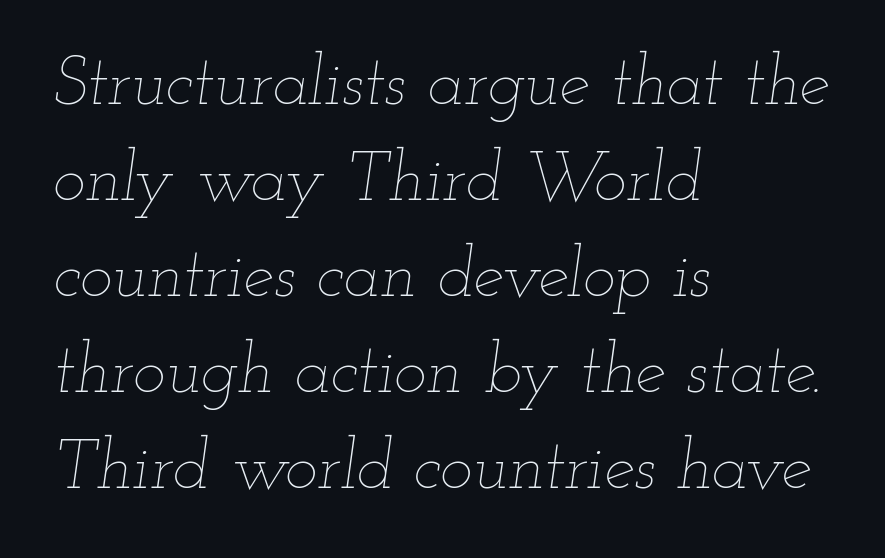
The image shows 69 px thin, wide type, italic (leaning right); set left-aligned, normal line spacing (1.39x), normal letter spacing, not underlined; low stroke contrast and a small x-height.
